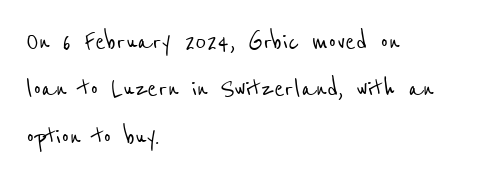
{"serif": "no", "width": "condensed", "stroke_contrast": "low", "x_height": "medium", "monospaced": "no", "underline": "no", "align": "left", "line_spacing": "normal", "line_spacing_ratio": 1.53, "letter_spacing": "normal", "letter_spacing_em": 0.0, "glyph_px": 31}
